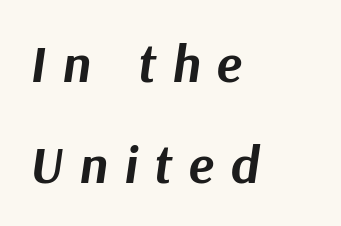
Q: Is the text bold? A: Yes.
Q: Is the text italic (slanted)? A: Yes, it leans right by about 9 degrees.
Q: Is the text underlined? A: No.
Q: How is the paragraph aligned? A: Left-aligned.
Q: Is the spacing between letters normal or unusually wide? A: Unusually wide.
Q: Is the spacing between lines tight, normal or loose? A: Loose.
Q: Width (condensed, normal, or wide)? A: Normal.
Q: Stroke contrast? A: Medium.
Q: x-height? A: Medium.
Q: Monospaced? A: No.
